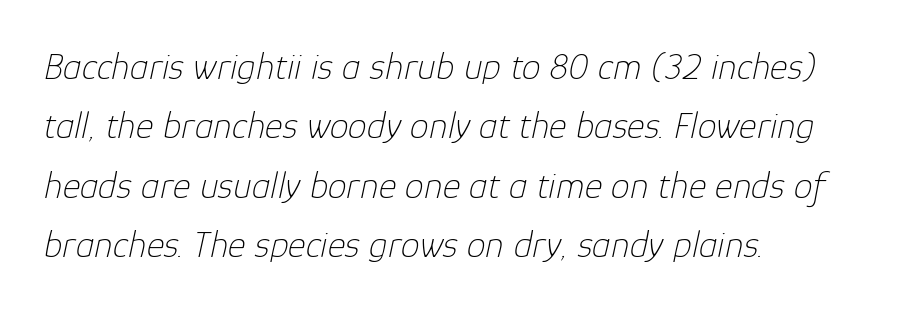
Q: Is the text bold? A: No.
Q: Is the text italic (slanted)? A: Yes, it leans right by about 12 degrees.
Q: Is the text underlined? A: No.
Q: How is the paragraph aligned? A: Left-aligned.
Q: Is the spacing between letters normal or unusually wide? A: Normal.
Q: Is the spacing between lines tight, normal or loose? A: Normal.
Q: Width (condensed, normal, or wide)? A: Normal.
Q: Stroke contrast? A: Low.
Q: x-height? A: Medium.
Q: Monospaced? A: No.
